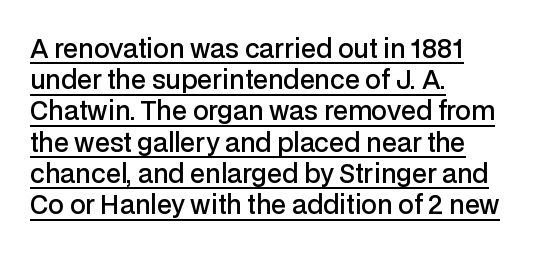
This sample carries an underscore along the baseline area. Evenly set lines give the paragraph a standard silhouette. A fair bit of extra ink — the face is semibold, not bold. Is there any slant? The stems are plumb. Tracking value appears to be zero — textbook default spacing. Every row of glyphs begins at an identical x-position on the left.
